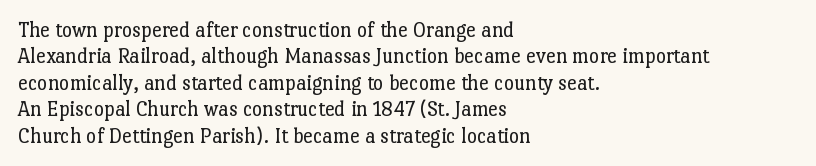
Q: Is the text bold? A: No.
Q: Is the text italic (slanted)? A: No, it is upright.
Q: Is the text underlined? A: No.
Q: How is the paragraph aligned? A: Left-aligned.
Q: Is the spacing between letters normal or unusually wide? A: Normal.
